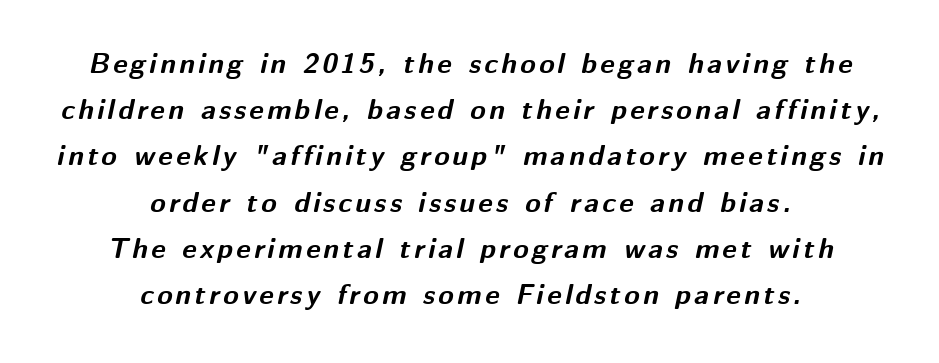
Q: Is the text bold? A: Yes.
Q: Is the text italic (slanted)? A: Yes, it leans right by about 12 degrees.
Q: Is the text underlined? A: No.
Q: How is the paragraph aligned? A: Centered.
Q: Is the spacing between lines tight, normal or loose? A: Normal.
Q: Width (condensed, normal, or wide)? A: Normal.
Q: Stroke contrast? A: Medium.
Q: x-height? A: Medium.
Q: Monospaced? A: No.
